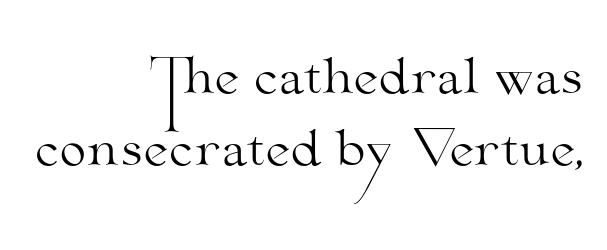
The specimen omits any rule beneath the text block's lines. In terms of letterspacing, this is plain default setting. Upright lettering throughout. The type family on display is of the serif kind. Looks like regular typesetting: each glyph gets only the width it needs.
